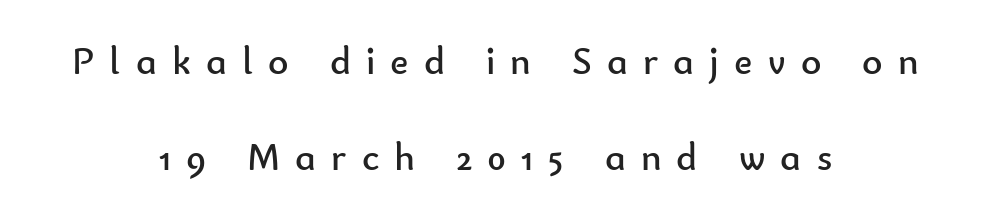
The image shows 39 px regular-weight sans-serif type, upright; set centered, loose line spacing (2.46x), unusually wide letter spacing (+0.39 em), not underlined; low stroke contrast and a small x-height.
